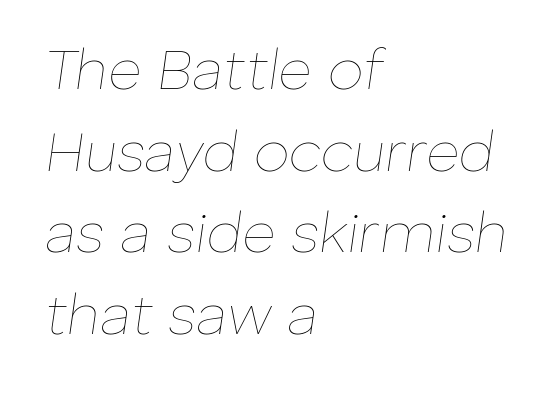
A typesetter would call this zero additional tracking. Descender tails drop into unmarked territory. Looking at the ascenders, they clearly lean. Summary of vertical rhythm: regular, with standard interline spacing. Heaviness? Minimal to ordinary, like unemphasized prose. Each letter keeps its own natural width here, so spacing adapts to shape.
